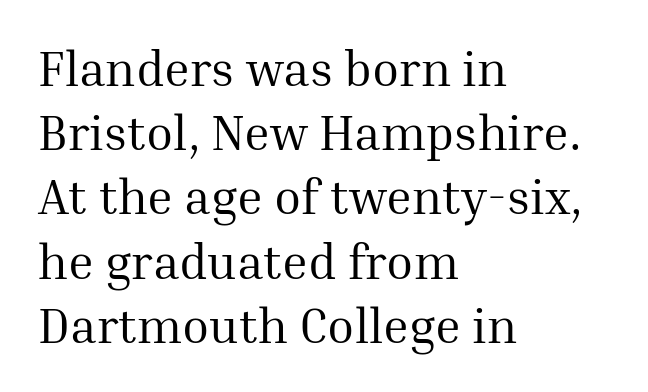
Q: Is the text bold? A: No.
Q: Is the text italic (slanted)? A: No, it is upright.
Q: Is the typeface a serif or a sans-serif typeface? A: Serif.
Q: Is the text underlined? A: No.
Q: How is the paragraph aligned? A: Left-aligned.
Q: Is the spacing between letters normal or unusually wide? A: Normal.
Q: Is the spacing between lines tight, normal or loose? A: Normal.
Q: Width (condensed, normal, or wide)? A: Normal.
Q: Stroke contrast? A: Medium.
Q: x-height? A: Medium.
Q: Monospaced? A: No.
